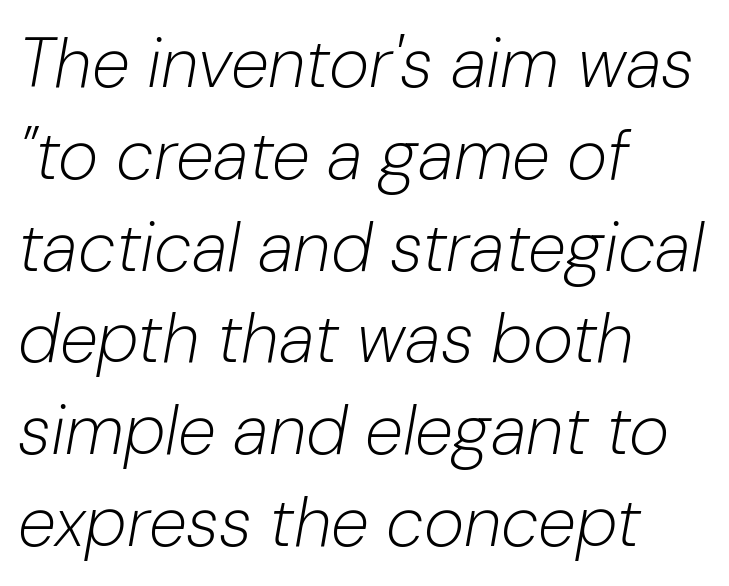
Q: Is the text bold? A: No.
Q: Is the text italic (slanted)? A: Yes, it leans right by about 10 degrees.
Q: Is the text underlined? A: No.
Q: How is the paragraph aligned? A: Left-aligned.
Q: Is the spacing between letters normal or unusually wide? A: Normal.
Q: Is the spacing between lines tight, normal or loose? A: Normal.
Q: Width (condensed, normal, or wide)? A: Normal.
Q: Stroke contrast? A: Low.
Q: x-height? A: Medium.
Q: Monospaced? A: No.
